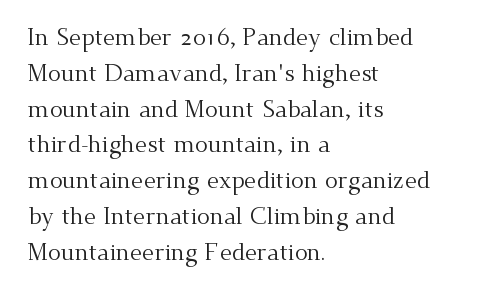
The setting favours the left margin, as ordinary paragraphs usually do. Upright lettering throughout. Letter spacing: default. No chunkiness to these letters — they're not bold.
